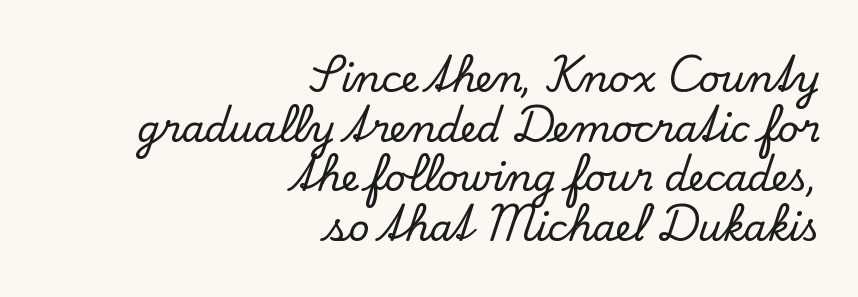
Short note: letters normally spaced. The designer went with a serif here, giving each stem small feet. This rendering features lettering with no underline.
